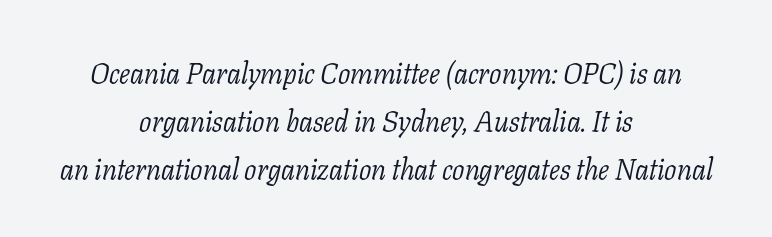
The image shows 29 px light serif type, italic (leaning right); set centered, normal line spacing (1.66x), normal letter spacing, not underlined; low stroke contrast and a medium x-height.
